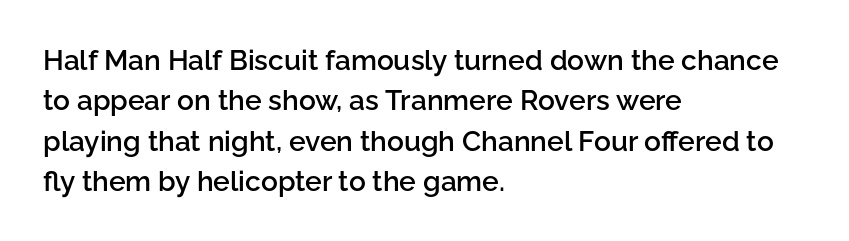
{"serif": "no", "italic": "no", "bold": "semi", "weight": "semibold", "width": "normal", "stroke_contrast": "low", "x_height": "medium", "monospaced": "no", "underline": "no", "align": "left", "line_spacing": "normal", "line_spacing_ratio": 1.44, "letter_spacing": "normal", "letter_spacing_em": 0.0, "glyph_px": 28}
